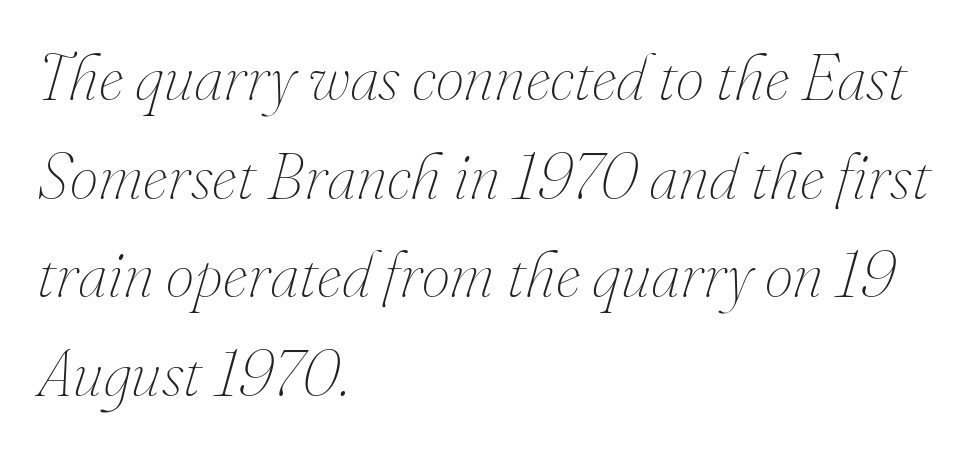
Q: Is the text bold? A: No.
Q: Is the text italic (slanted)? A: Yes, it leans right by about 16 degrees.
Q: Is the text underlined? A: No.
Q: How is the paragraph aligned? A: Left-aligned.
Q: Is the spacing between letters normal or unusually wide? A: Normal.
Q: Is the spacing between lines tight, normal or loose? A: Normal.
Q: Width (condensed, normal, or wide)? A: Normal.
Q: Stroke contrast? A: Medium.
Q: x-height? A: Small.
Q: Monospaced? A: No.
